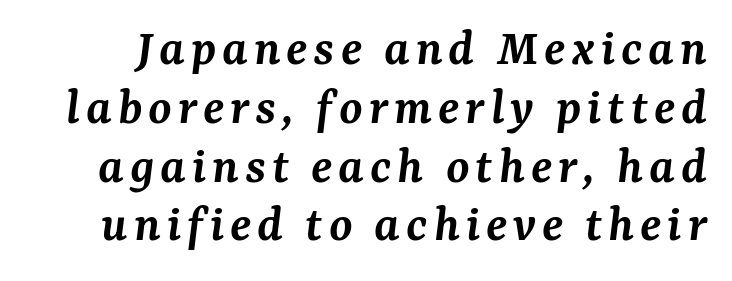
{"serif": "yes", "italic": "yes", "lean": "right", "slant_degrees": 7, "bold": "semi", "weight": "semibold", "width": "normal", "stroke_contrast": "medium", "x_height": "medium", "monospaced": "no", "underline": "no", "line_spacing": "tight", "line_spacing_ratio": 1.11, "glyph_px": 53}
